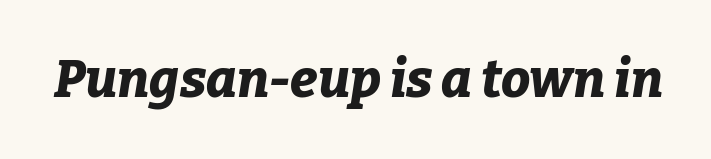
The image shows 52 px bold type, italic (leaning right); set normal letter spacing, not underlined; low stroke contrast and a medium x-height.
